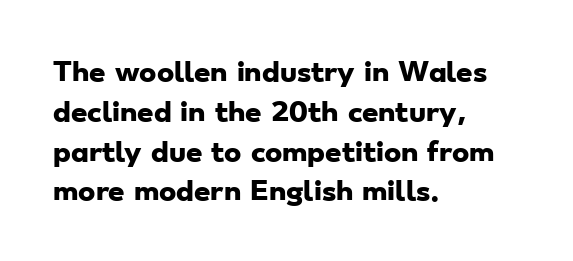
Q: Is the text bold? A: Yes.
Q: Is the text underlined? A: No.
Q: How is the paragraph aligned? A: Left-aligned.
Q: Is the spacing between letters normal or unusually wide? A: Normal.
Q: Is the spacing between lines tight, normal or loose? A: Normal.
